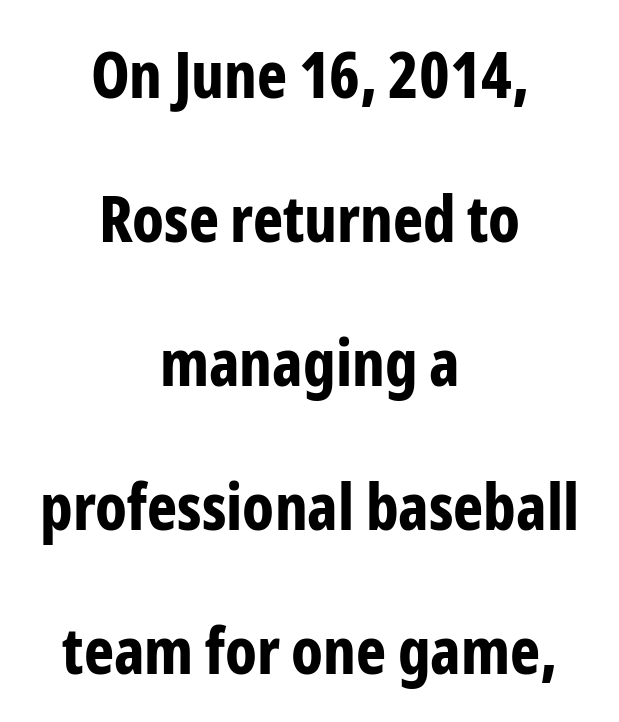
The image shows 64 px bold, condensed sans-serif type, upright; set centered, loose line spacing (2.25x), normal letter spacing, not underlined; low stroke contrast and a medium x-height.
